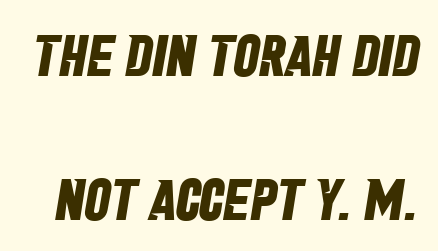
Q: Is the text bold? A: Yes.
Q: Is the typeface a serif or a sans-serif typeface? A: Sans-serif.
Q: Is the text underlined? A: No.
Q: Is the spacing between letters normal or unusually wide? A: Normal.
Q: Is the spacing between lines tight, normal or loose? A: Loose.
Q: Width (condensed, normal, or wide)? A: Condensed.
Q: Stroke contrast? A: Low.
Q: x-height? A: Large.
Q: Monospaced? A: No.
